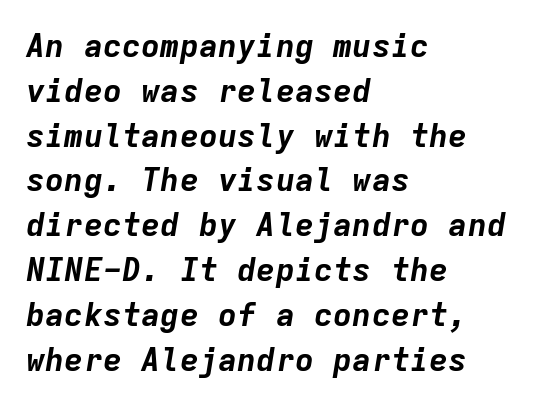
The zone under the glyphs is completely vacant. The face used here has a pronounced slope to its letters. Notice how the passage keeps a crisp vertical edge on the left only. Vertically, the passage feels balanced, rows spaced as you'd expect. Typesetter's note: full bold, strokes at maximum text heaviness. This sample has the even, mechanical cadence of fixed-width lettering.
